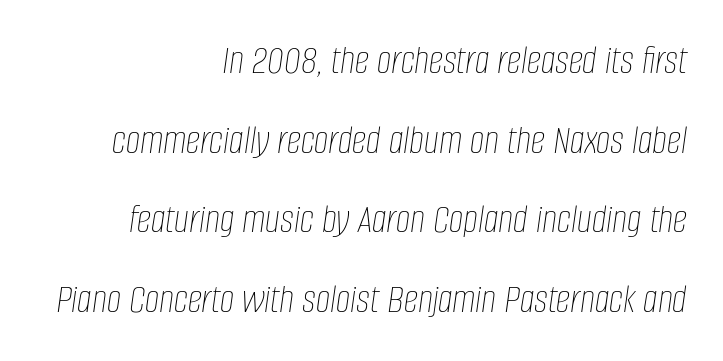
Descenders hang freely into open space. The face used here has a pronounced slope to its letters. The designer dialed line spacing up above the default. Observe the ordinary spacing: letters are neighbours, not strangers. Note the varied advance widths — an 'i' is clearly narrower than an 'm'. Horizontally, the lines are justified to the trailing edge only.
